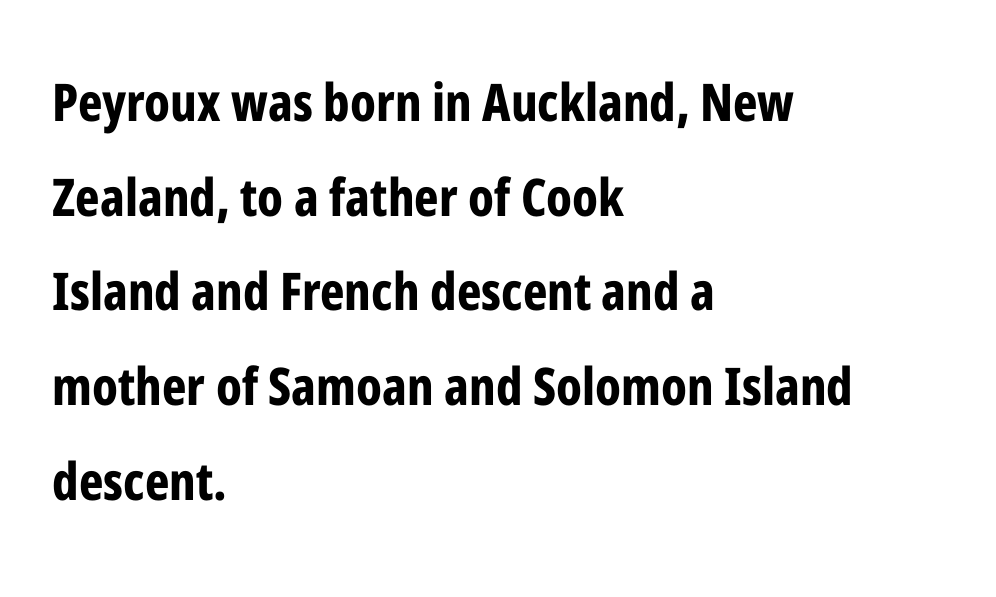
The image shows 52 px bold, condensed sans-serif type, upright; set left-aligned, line spacing 1.82x, normal letter spacing, not underlined; low stroke contrast and a medium x-height.
